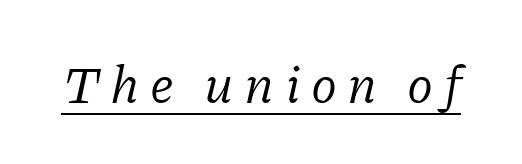
Q: Is the text bold? A: No.
Q: Is the text italic (slanted)? A: Yes, it leans right by about 11 degrees.
Q: Is the typeface a serif or a sans-serif typeface? A: Serif.
Q: Is the text underlined? A: Yes.
Q: Is the spacing between letters normal or unusually wide? A: Unusually wide.
Q: Width (condensed, normal, or wide)? A: Normal.
Q: Stroke contrast? A: Low.
Q: x-height? A: Medium.
Q: Monospaced? A: No.
